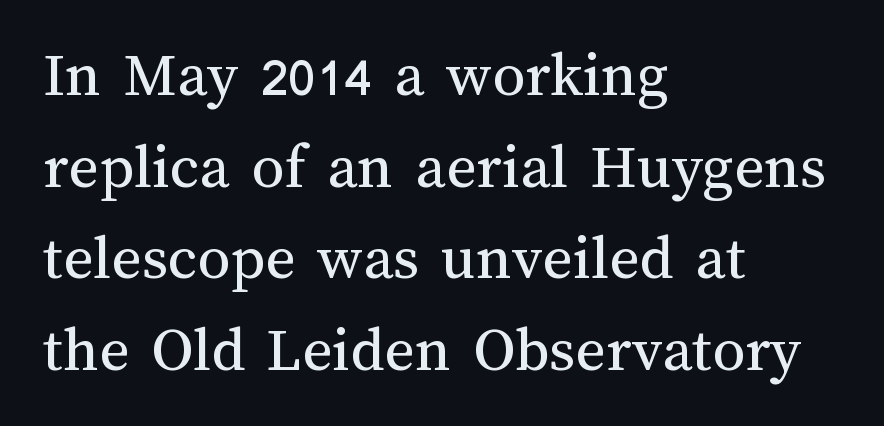
The image shows 65 px regular-weight type, upright; set left-aligned, normal line spacing (1.41x), normal letter spacing, not underlined; medium stroke contrast and a medium x-height.
